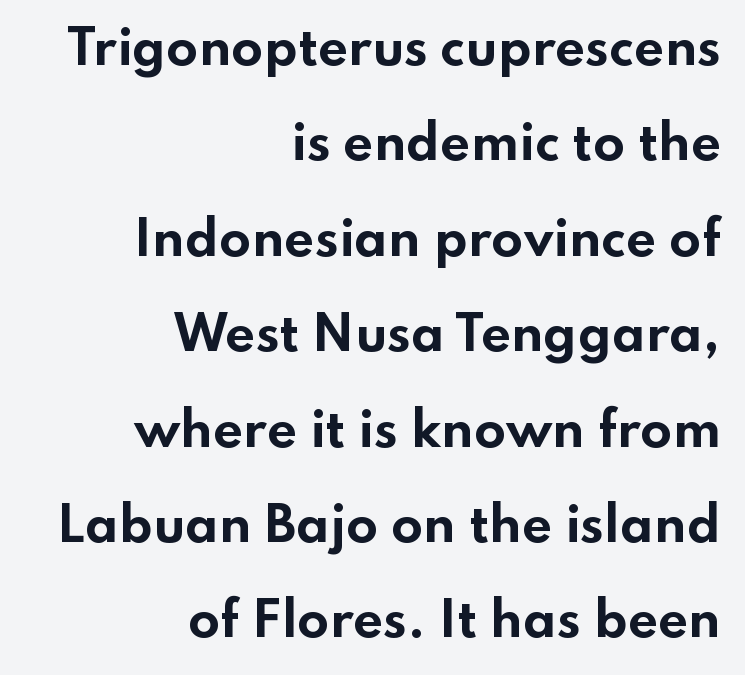
The image shows 47 px bold, wide sans-serif type, upright; set right-aligned, loose line spacing (2.03x), normal letter spacing, not underlined; low stroke contrast and a small x-height.
